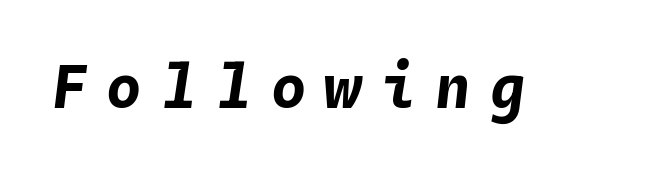
The image shows 59 px bold type, italic (leaning right), monospaced; set unusually wide letter spacing (+0.33 em), not underlined; low stroke contrast and a medium x-height.
